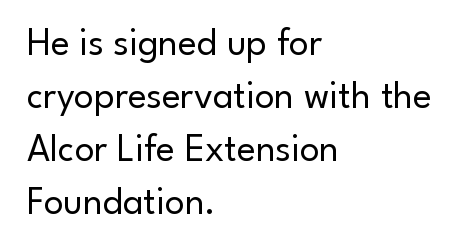
The image shows 39 px regular-weight sans-serif type, upright; set left-aligned, normal line spacing (1.36x), normal letter spacing, not underlined; low stroke contrast and a small x-height.
